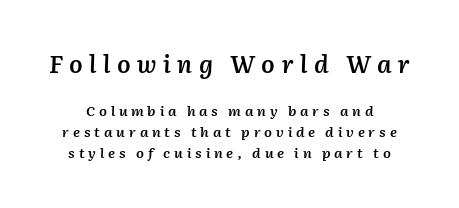
Compared with typical paragraphs, the rows here are spaced about the same. Descenders hang freely into open space. Students, this is semibold: more ink than regular, less than bold. This rendering widens character spacing well past its baseline value.
